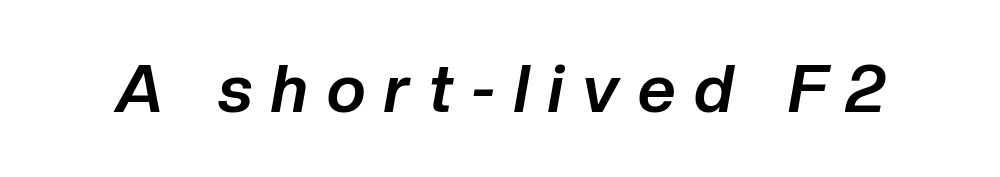
Q: Is the text bold? A: Yes.
Q: Is the text italic (slanted)? A: Yes, it leans right by about 10 degrees.
Q: Is the text underlined? A: No.
Q: Is the spacing between letters normal or unusually wide? A: Unusually wide.
Q: Width (condensed, normal, or wide)? A: Normal.
Q: Stroke contrast? A: Low.
Q: x-height? A: Medium.
Q: Monospaced? A: No.
